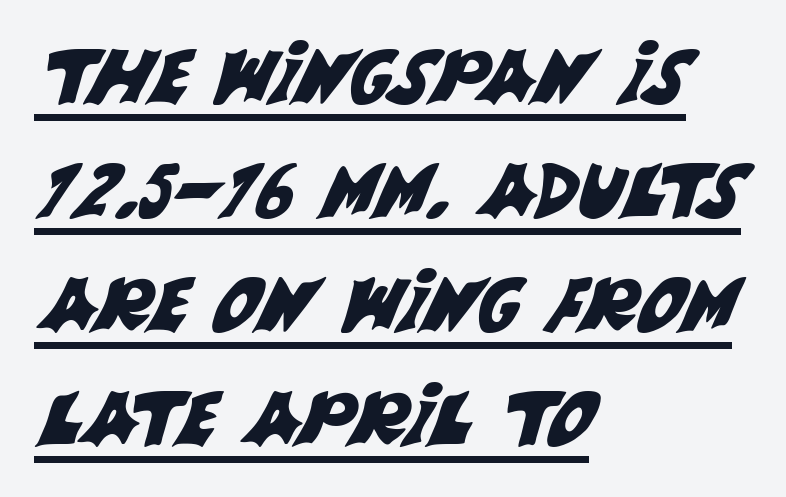
{"serif": "no", "width": "normal", "stroke_contrast": "medium", "x_height": "large", "monospaced": "no", "underline": "yes", "align": "left", "line_spacing": "normal", "line_spacing_ratio": 1.52, "letter_spacing": "normal", "letter_spacing_em": 0.0, "glyph_px": 75}
